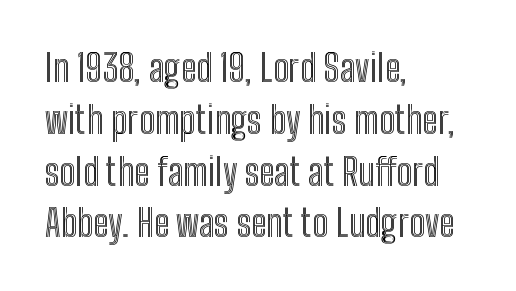
The image shows 37 px condensed type, upright; set left-aligned, normal line spacing (1.4x), normal letter spacing, not underlined; a medium x-height.
